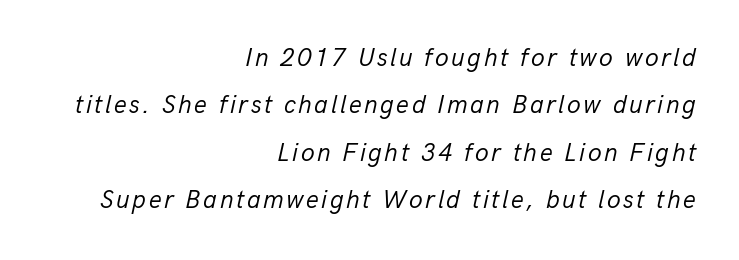
{"italic": "yes", "lean": "right", "slant_degrees": 13, "bold": "no", "underline": "no", "align": "right", "line_spacing": "loose", "line_spacing_ratio": 1.9, "glyph_px": 25}
